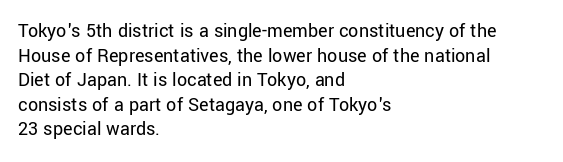
Q: Is the text bold? A: No.
Q: Is the text italic (slanted)? A: No, it is upright.
Q: Is the text underlined? A: No.
Q: How is the paragraph aligned? A: Left-aligned.
Q: Is the spacing between letters normal or unusually wide? A: Normal.
